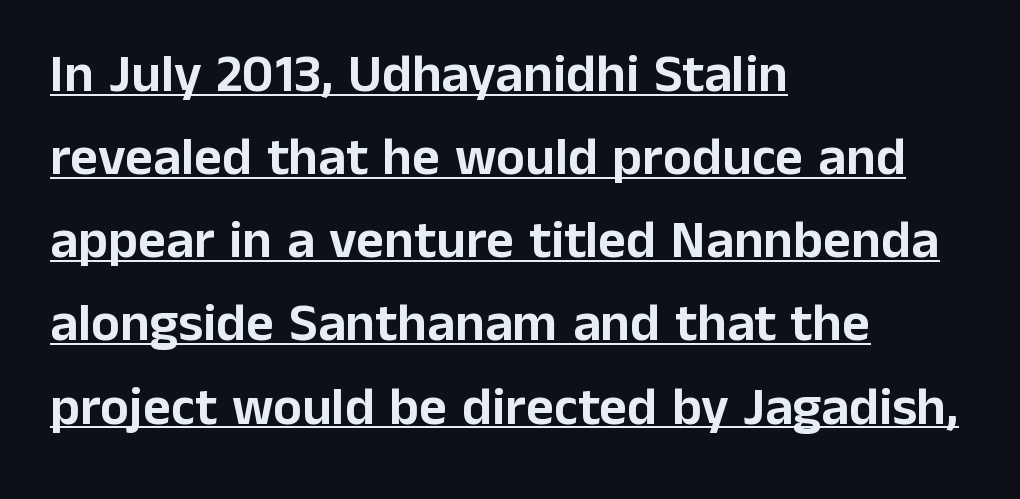
Q: Is the text italic (slanted)? A: No, it is upright.
Q: Is the typeface a serif or a sans-serif typeface? A: Sans-serif.
Q: Is the text underlined? A: Yes.
Q: How is the paragraph aligned? A: Left-aligned.
Q: Is the spacing between letters normal or unusually wide? A: Normal.
Q: Is the spacing between lines tight, normal or loose? A: Normal.
Q: Width (condensed, normal, or wide)? A: Normal.
Q: Stroke contrast? A: Low.
Q: x-height? A: Medium.
Q: Monospaced? A: No.
